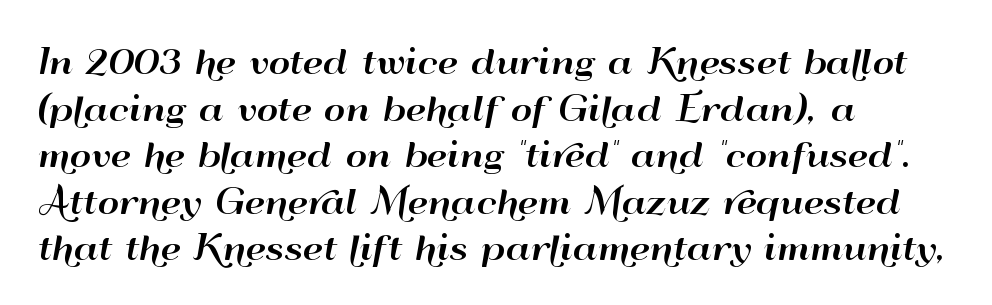
Q: Is the text italic (slanted)? A: Yes.
Q: Is the typeface a serif or a sans-serif typeface? A: Sans-serif.
Q: Is the text underlined? A: No.
Q: How is the paragraph aligned? A: Left-aligned.
Q: Is the spacing between letters normal or unusually wide? A: Normal.
Q: Is the spacing between lines tight, normal or loose? A: Normal.
Q: Width (condensed, normal, or wide)? A: Wide.
Q: Stroke contrast? A: High.
Q: x-height? A: Small.
Q: Monospaced? A: No.
